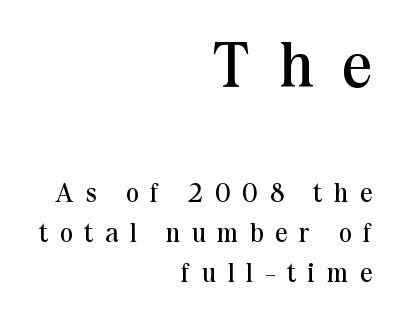
You could not count columns in this text — the font is proportionally spaced. Has an underline been added? It has not. The glyphs in this specimen are seriffed. The characters are drawn with everyday or finer stroke widths.
